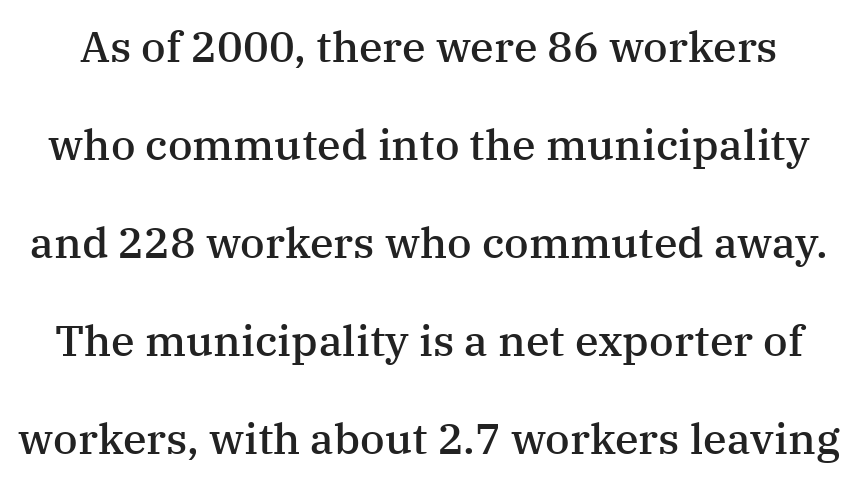
{"serif": "yes", "italic": "no", "bold": "semi", "weight": "semibold", "width": "normal", "stroke_contrast": "medium", "x_height": "medium", "monospaced": "no", "underline": "no", "line_spacing": "loose", "line_spacing_ratio": 2.28, "letter_spacing": "normal", "letter_spacing_em": 0.0, "glyph_px": 43}
